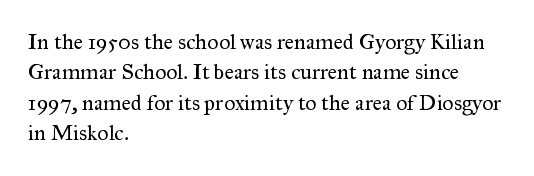
The image shows 22 px text type, upright; set left-aligned, normal line spacing (1.38x), normal letter spacing, not underlined.
